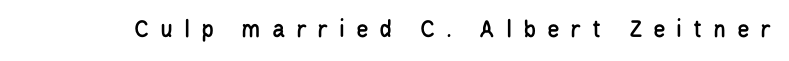
{"italic": "no", "underline": "no", "letter_spacing": "wide", "letter_spacing_em": 0.41, "glyph_px": 26}
